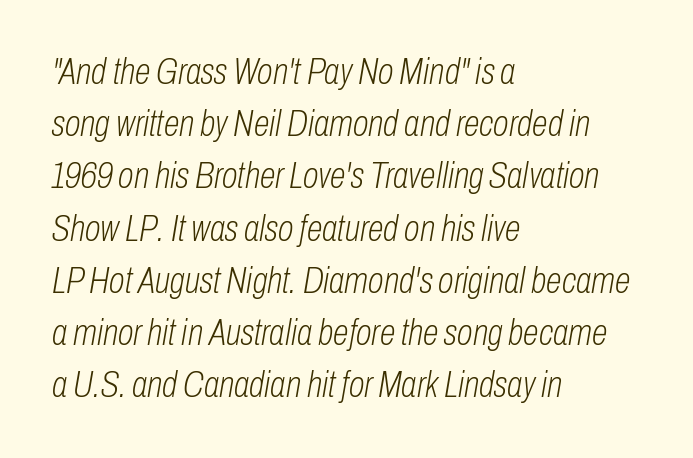
{"italic": "yes", "lean": "right", "slant_degrees": 10, "bold": "no", "weight": "light", "width": "condensed", "stroke_contrast": "low", "x_height": "medium", "monospaced": "no", "underline": "no", "align": "left", "line_spacing": "normal", "line_spacing_ratio": 1.45, "letter_spacing": "normal", "letter_spacing_em": 0.0, "glyph_px": 36}
